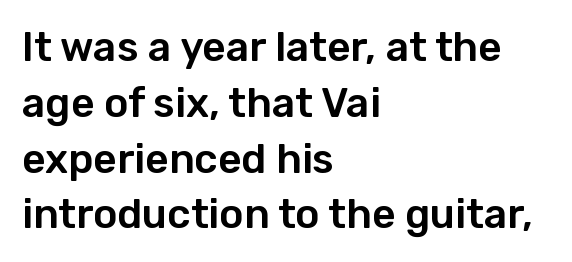
{"serif": "no", "italic": "no", "width": "normal", "stroke_contrast": "low", "x_height": "medium", "monospaced": "no", "underline": "no", "align": "left", "line_spacing": "normal", "line_spacing_ratio": 1.36, "letter_spacing": "normal", "letter_spacing_em": 0.0, "glyph_px": 41}
